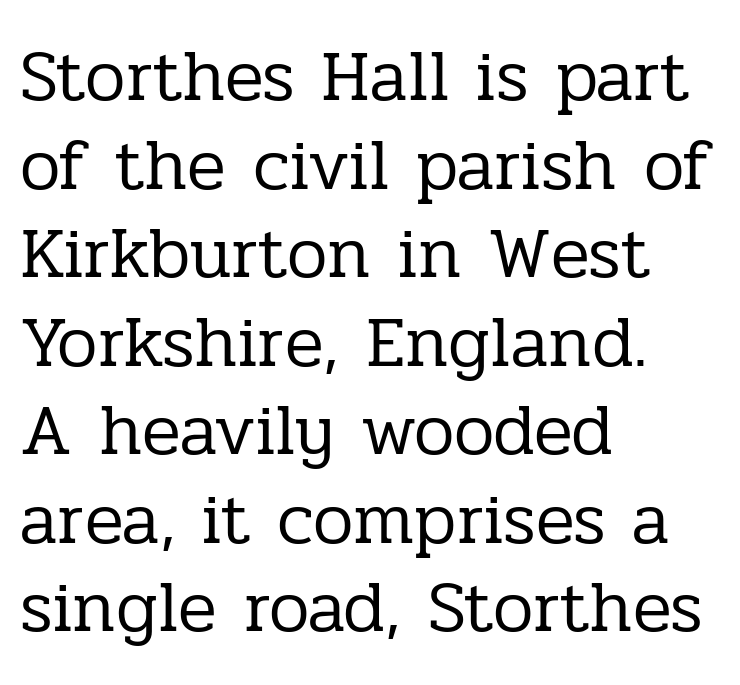
Decoration check: the copy has no underline. Is this a heavy cut? Hardly; it is regular or lighter. If you drew a line through each stem, it would be perfectly vertical. The characters display serif detailing at their extremities.
